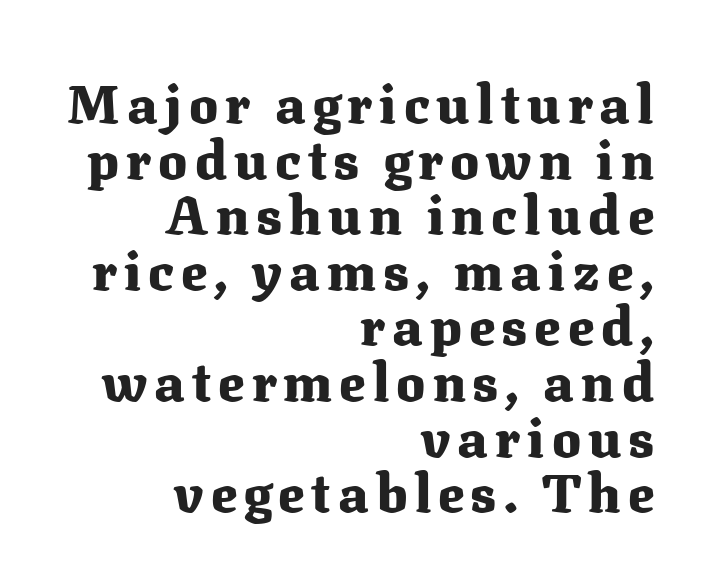
Q: Is the text bold? A: Yes.
Q: Is the text italic (slanted)? A: No, it is upright.
Q: Is the typeface a serif or a sans-serif typeface? A: Serif.
Q: Is the text underlined? A: No.
Q: How is the paragraph aligned? A: Right-aligned.
Q: Is the spacing between lines tight, normal or loose? A: Tight.
Q: Width (condensed, normal, or wide)? A: Normal.
Q: Stroke contrast? A: Medium.
Q: x-height? A: Medium.
Q: Monospaced? A: No.
